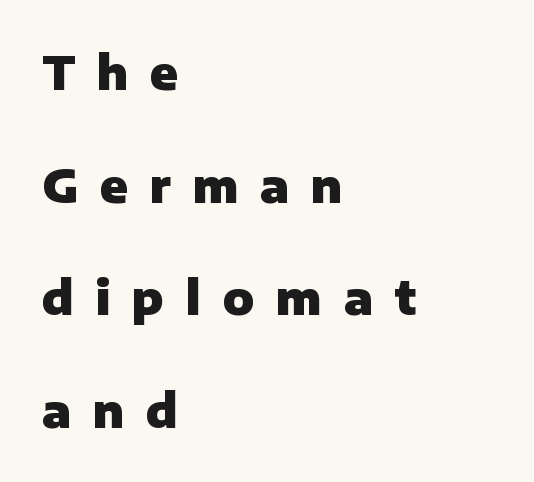
Note the varied advance widths — an 'i' is clearly narrower than an 'm'. Italic: no, the glyphs are upright roman. You'd pick this weight for a headline — it's a proper bold. A sans-serif font was chosen for this passage. Inter-character spacing is expanded well beyond the font's built-in metrics. A great deal of white space separates one row of letters from the next.
